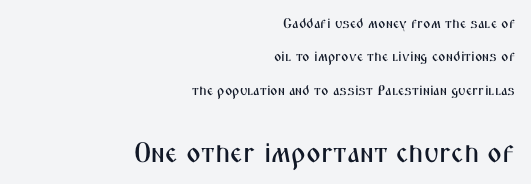
Q: Is the text italic (slanted)? A: No, it is upright.
Q: Is the typeface a serif or a sans-serif typeface? A: Sans-serif.
Q: Is the text underlined? A: No.
Q: How is the paragraph aligned? A: Right-aligned.
Q: Is the spacing between letters normal or unusually wide? A: Normal.
Q: Is the spacing between lines tight, normal or loose? A: Loose.
Q: Which block of text is set in a larger size, the first (top) or the second (bottom)? A: The second (bottom) one.
Q: Width (condensed, normal, or wide)? A: Condensed.
Q: Stroke contrast? A: Medium.
Q: x-height? A: Medium.
Q: Monospaced? A: No.
